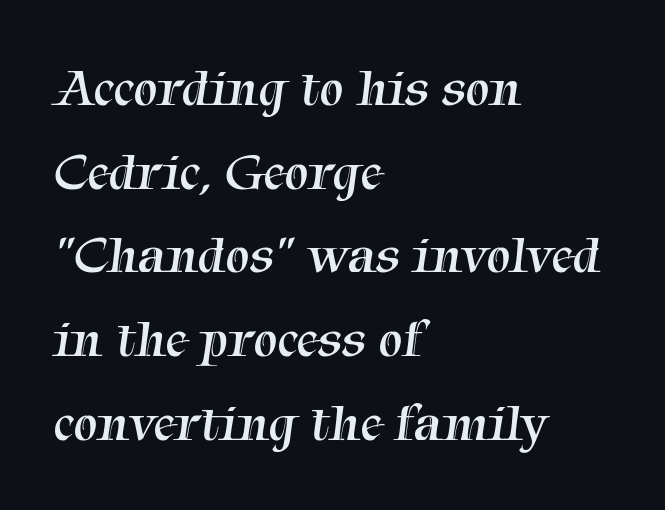
Q: Is the text bold? A: No.
Q: Is the typeface a serif or a sans-serif typeface? A: Serif.
Q: Is the text underlined? A: No.
Q: How is the paragraph aligned? A: Left-aligned.
Q: Is the spacing between letters normal or unusually wide? A: Normal.
Q: Is the spacing between lines tight, normal or loose? A: Normal.
Q: Width (condensed, normal, or wide)? A: Normal.
Q: Stroke contrast? A: Medium.
Q: x-height? A: Medium.
Q: Monospaced? A: No.
